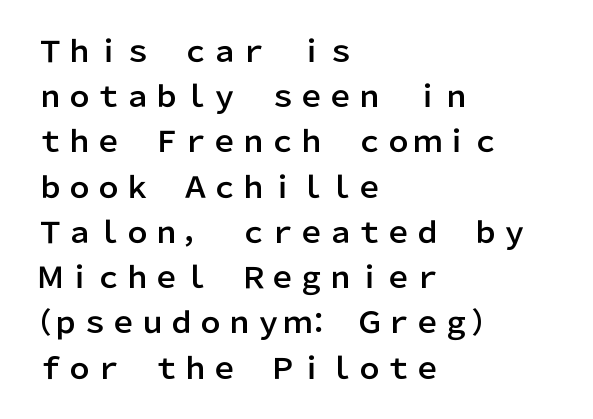
The specimen omits any rule beneath the text block's lines. Is the block centered? No — it sits flush against the left margin. Italic: no, the glyphs are upright roman. Spacing between characters is what you'd get straight out of the box.
